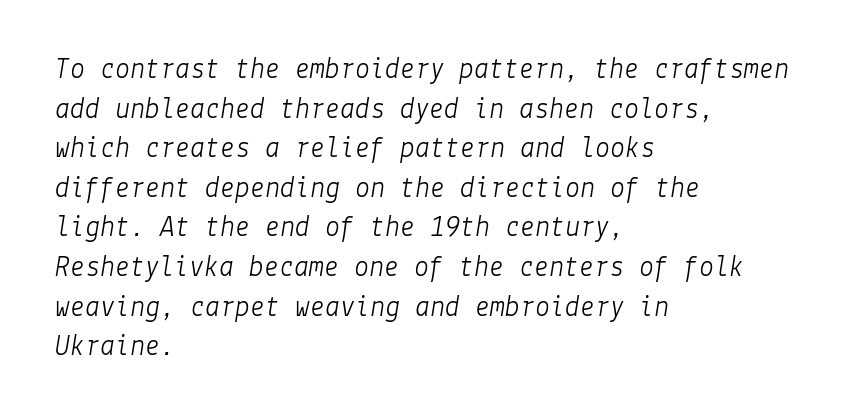
The image shows 30 px light type, italic (leaning right); set left-aligned, normal line spacing (1.32x), normal letter spacing, not underlined; low stroke contrast and a medium x-height.
